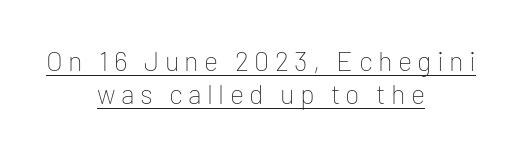
Q: Is the text bold? A: No.
Q: Is the text italic (slanted)? A: No, it is upright.
Q: Is the text underlined? A: Yes.
Q: How is the paragraph aligned? A: Centered.
Q: Is the spacing between letters normal or unusually wide? A: Unusually wide.
